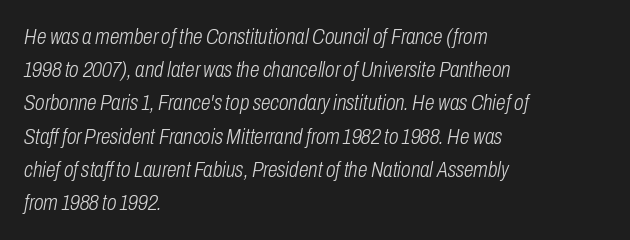
The image shows 22 px text type, italic (leaning right); set left-aligned, normal line spacing (1.51x), normal letter spacing, not underlined.
